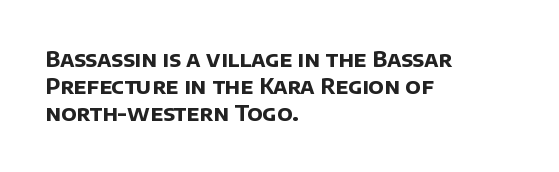
The space between consecutive lines is moderate. Left-aligned paragraph, ragged on the right. Just letters on the line, the space beneath them empty. Heft: maximum for text — a bold. Short note: letters normally spaced.
